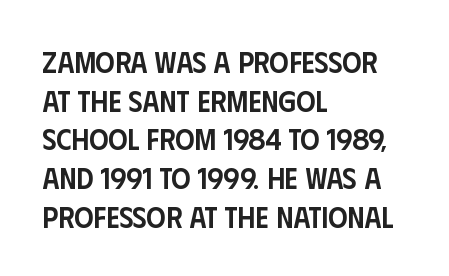
Q: Is the text bold? A: Semi-bold.
Q: Is the text italic (slanted)? A: No, it is upright.
Q: Is the typeface a serif or a sans-serif typeface? A: Sans-serif.
Q: Is the text underlined? A: No.
Q: How is the paragraph aligned? A: Left-aligned.
Q: Is the spacing between letters normal or unusually wide? A: Normal.
Q: Is the spacing between lines tight, normal or loose? A: Normal.
Q: Width (condensed, normal, or wide)? A: Condensed.
Q: Stroke contrast? A: Low.
Q: x-height? A: Large.
Q: Monospaced? A: No.
